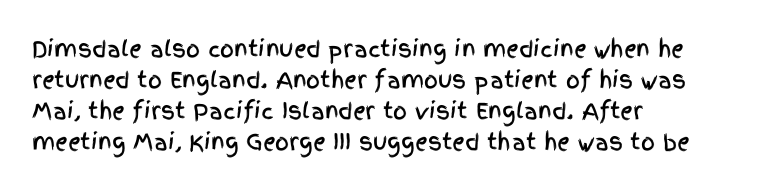
Q: Is the text italic (slanted)? A: No, it is upright.
Q: Is the text underlined? A: No.
Q: How is the paragraph aligned? A: Left-aligned.
Q: Is the spacing between letters normal or unusually wide? A: Normal.
Q: Is the spacing between lines tight, normal or loose? A: Normal.
